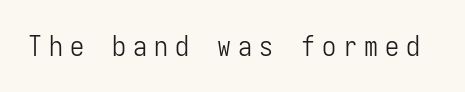
{"serif": "no", "italic": "no", "bold": "no", "weight": "light", "width": "condensed", "stroke_contrast": "low", "x_height": "medium", "monospaced": "yes", "underline": "no", "letter_spacing": "wide", "letter_spacing_em": 0.25, "glyph_px": 28}
